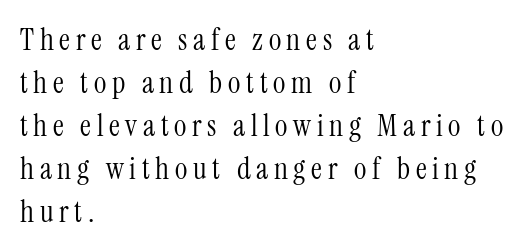
The image shows 30 px light, condensed serif type, upright; set left-aligned, normal line spacing (1.43x), not underlined; medium stroke contrast and a medium x-height.
